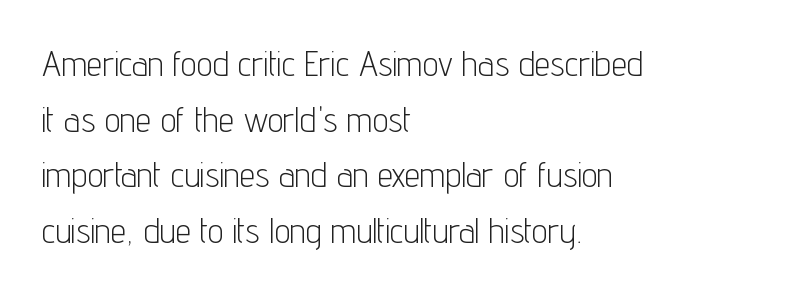
The image shows 35 px light, condensed sans-serif type, upright; set left-aligned, normal line spacing (1.59x), normal letter spacing, not underlined; low stroke contrast and a medium x-height.
